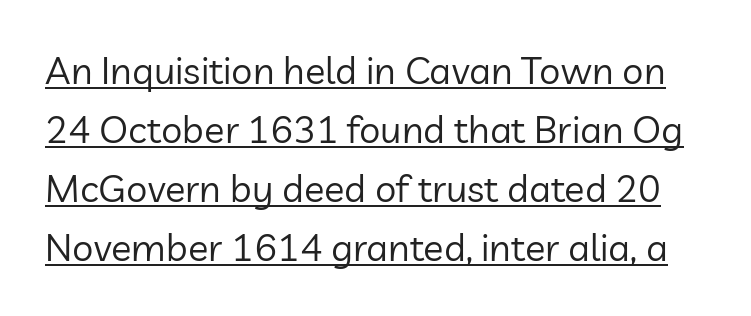
Q: Is the text bold? A: No.
Q: Is the text italic (slanted)? A: No, it is upright.
Q: Is the typeface a serif or a sans-serif typeface? A: Sans-serif.
Q: Is the text underlined? A: Yes.
Q: Is the spacing between letters normal or unusually wide? A: Normal.
Q: Is the spacing between lines tight, normal or loose? A: Normal.
Q: Width (condensed, normal, or wide)? A: Normal.
Q: Stroke contrast? A: Low.
Q: x-height? A: Medium.
Q: Monospaced? A: No.
